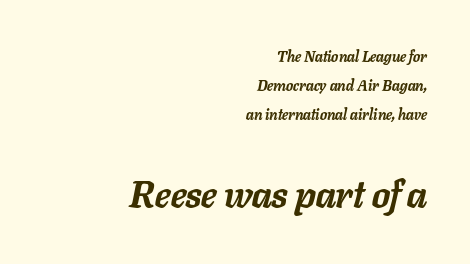
The image shows 38 px semibold type, italic (leaning right); set right-aligned, loose line spacing (1.93x), normal letter spacing, not underlined; the second (bottom) block is 2.53x larger; low stroke contrast and a medium x-height.
